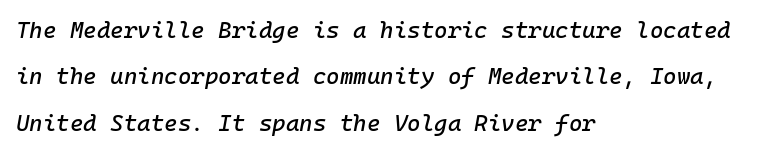
Emphasis-style slanted type is in use. Look at the tracking — it's just the regular setting, nothing added. A typesetter would call this leading open, well beyond the default. Leftover space on each line is placed entirely after the last word. Honestly, there is no underline to notice here at all.
